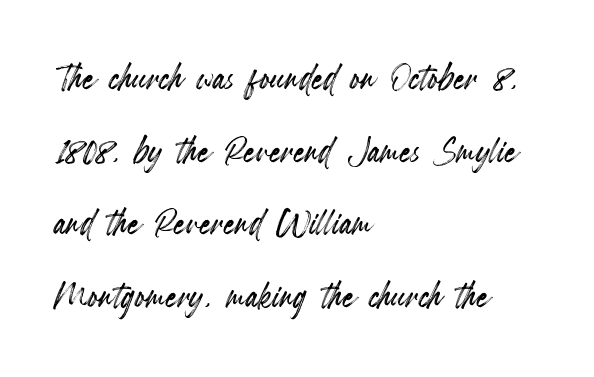
In terms of letterspacing, this is plain default setting. Horizontal bands of white between lines are of average thickness. Character widths vary here, with narrow letters taking less room than wide ones. Typeset ragged right — the left edge is the straight one. Quick note: underline off.
